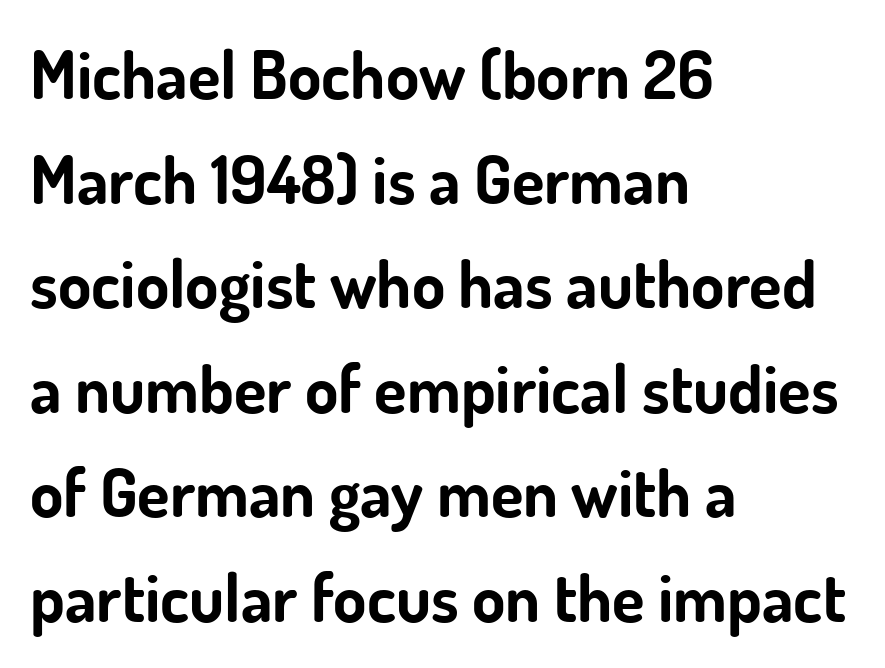
The image shows 67 px bold sans-serif type, upright; set left-aligned, normal line spacing (1.56x), normal letter spacing, not underlined; low stroke contrast and a small x-height.
